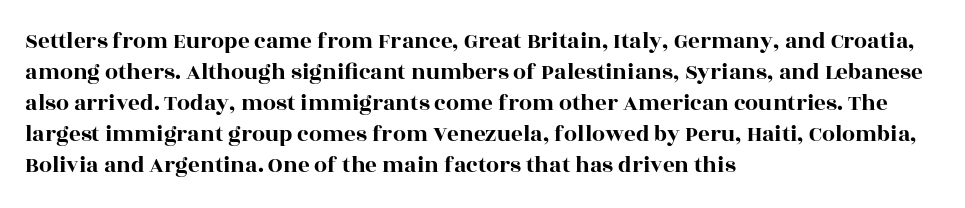
The designer left line spacing at the default. Glance below the letters and you will spot only blank space. The letters sit at their default tracking, neither squeezed nor spread. If you drew a line through each stem, it would be perfectly vertical. The compositor pushed each line to the left boundary.
